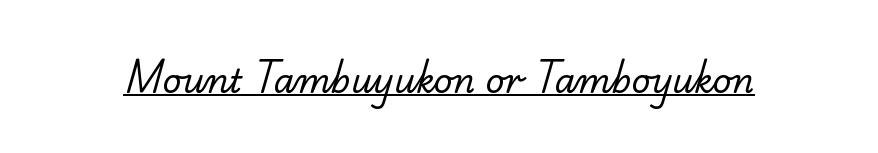
Counters stay open thanks to moderate or lighter strokes. The words here are underlined. Short note: letters normally spaced. Each letter keeps its own natural width here, so spacing adapts to shape.
